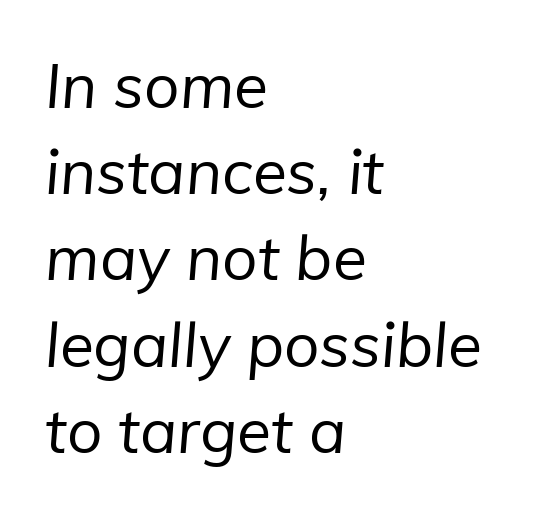
Q: Is the text bold? A: No.
Q: Is the typeface a serif or a sans-serif typeface? A: Sans-serif.
Q: Is the text underlined? A: No.
Q: How is the paragraph aligned? A: Left-aligned.
Q: Is the spacing between letters normal or unusually wide? A: Normal.
Q: Is the spacing between lines tight, normal or loose? A: Normal.
Q: Width (condensed, normal, or wide)? A: Normal.
Q: Stroke contrast? A: Low.
Q: x-height? A: Medium.
Q: Monospaced? A: No.
